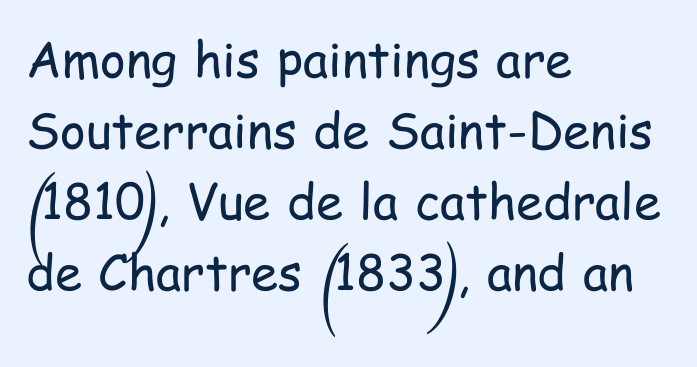
Q: Is the text bold? A: No.
Q: Is the text italic (slanted)? A: No, it is upright.
Q: Is the typeface a serif or a sans-serif typeface? A: Sans-serif.
Q: Is the text underlined? A: No.
Q: How is the paragraph aligned? A: Left-aligned.
Q: Is the spacing between letters normal or unusually wide? A: Normal.
Q: Is the spacing between lines tight, normal or loose? A: Normal.
Q: Width (condensed, normal, or wide)? A: Condensed.
Q: Stroke contrast? A: Low.
Q: x-height? A: Medium.
Q: Monospaced? A: No.
